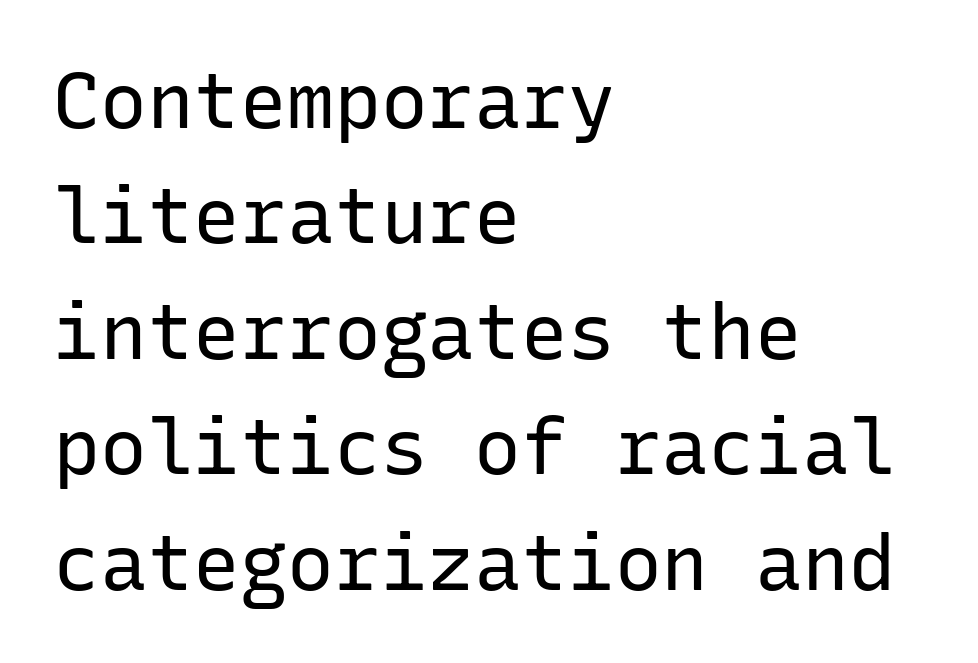
{"serif": "no", "italic": "no", "bold": "no", "weight": "regular", "width": "normal", "stroke_contrast": "low", "x_height": "medium", "monospaced": "yes", "underline": "no", "align": "left", "line_spacing": "normal", "line_spacing_ratio": 1.48, "letter_spacing": "normal", "letter_spacing_em": 0.0, "glyph_px": 78}
